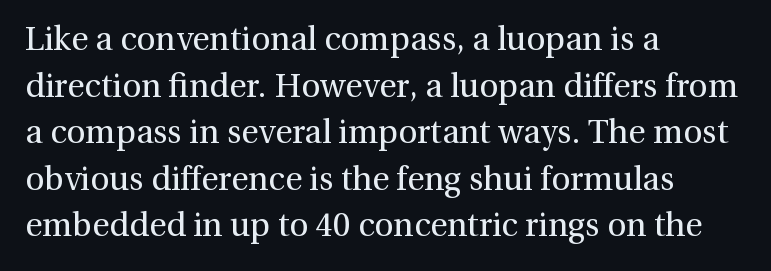
The letters stand straight up with perfectly vertical stems. Is this a heavy cut? Hardly; it is regular or lighter. The rag falls on the right side of this text block. Lines of text with bare space underneath.
